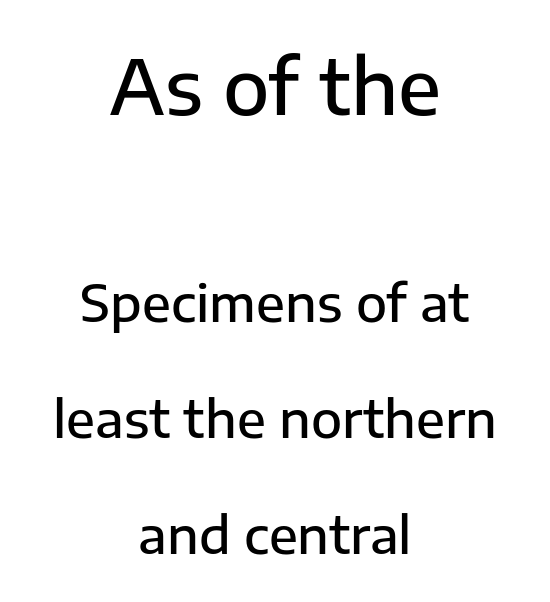
{"serif": "no", "italic": "no", "bold": "semi", "weight": "semibold", "width": "normal", "stroke_contrast": "low", "x_height": "medium", "monospaced": "no", "underline": "no", "align": "center", "line_spacing": "loose", "line_spacing_ratio": 2.27, "letter_spacing": "normal", "letter_spacing_em": 0.0, "larger_block": "first", "size_ratio": 1.49, "glyph_px": 76}
